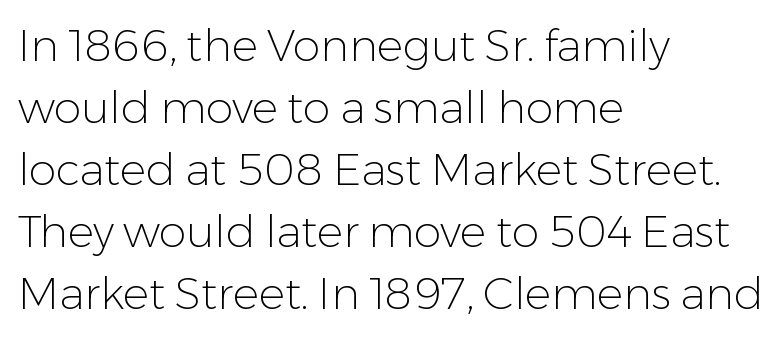
Nope, no serifs anywhere on these letters. Posture: upright roman. The tracking reads as untouched default to a designer's eye. Any mark beneath the type? The region is blank.
